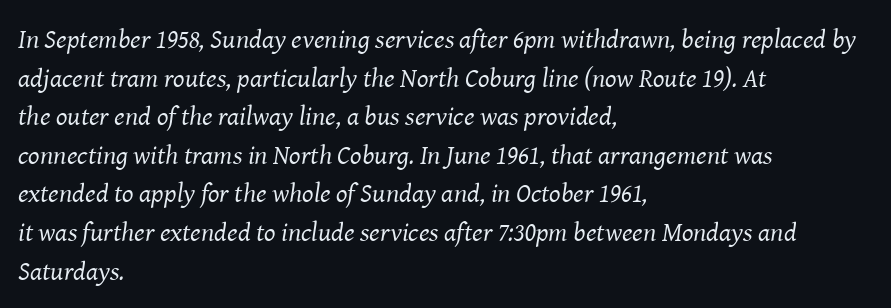
Each row of text sits above clean, open space. The whole block is typeset with a tilt. The lines are quadded left. The rendering uses a moderate line-height, typical for paragraphs.
